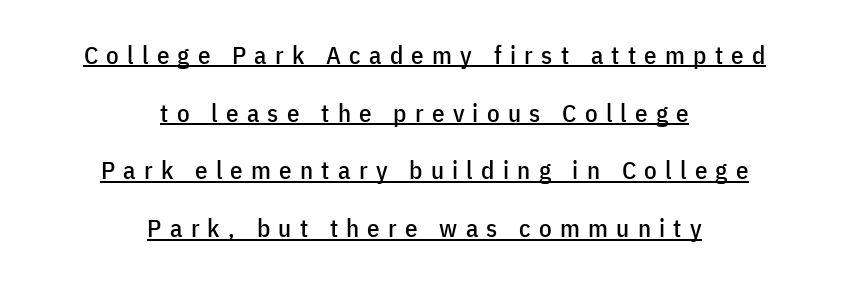
Q: Is the text italic (slanted)? A: No, it is upright.
Q: Is the text underlined? A: Yes.
Q: How is the paragraph aligned? A: Centered.
Q: Is the spacing between letters normal or unusually wide? A: Unusually wide.
Q: Is the spacing between lines tight, normal or loose? A: Loose.
